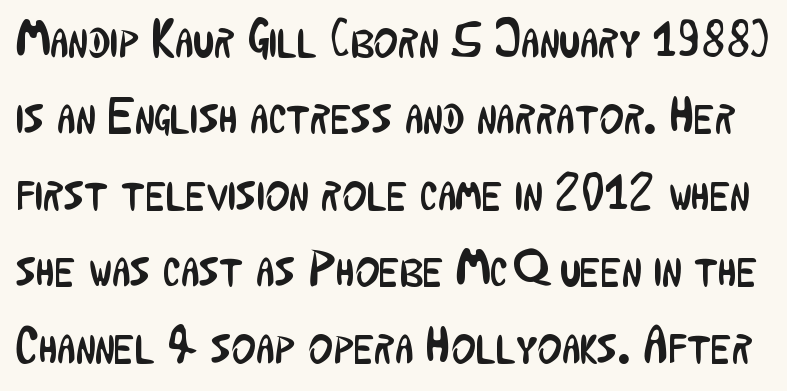
{"serif": "no", "italic": "no", "bold": "no", "weight": "regular", "width": "condensed", "stroke_contrast": "low", "x_height": "medium", "monospaced": "no", "underline": "no", "line_spacing": "normal", "line_spacing_ratio": 1.47, "letter_spacing": "normal", "letter_spacing_em": 0.0, "glyph_px": 52}
